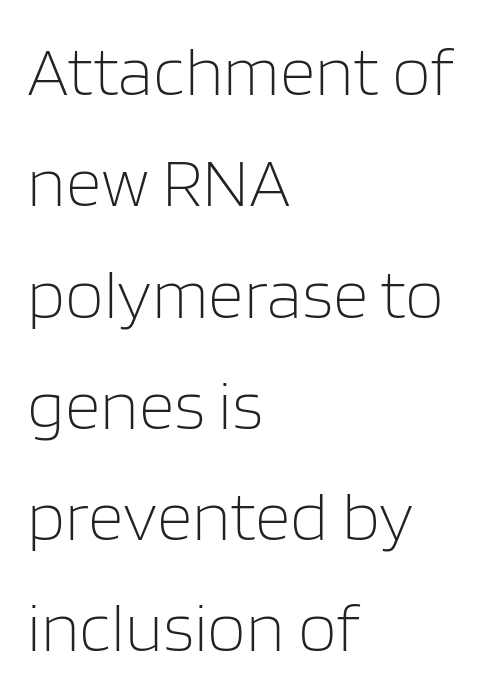
The typeface chosen for these lines omits serifs. These lines were composed using upright roman letters. Heaviness? Minimal to ordinary, like unemphasized prose. In terms of letterspacing, this is plain default setting.
